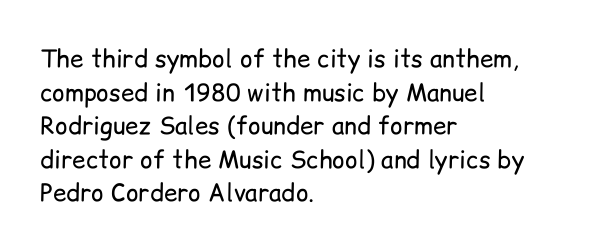
{"italic": "no", "bold": "no", "underline": "no", "align": "left", "line_spacing": "normal", "line_spacing_ratio": 1.4, "letter_spacing": "normal", "letter_spacing_em": 0.0, "glyph_px": 24}
